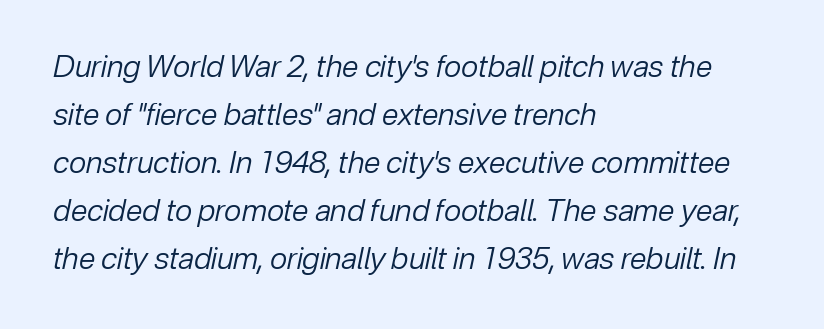
Q: Is the text bold? A: No.
Q: Is the text italic (slanted)? A: Yes, it leans right by about 12 degrees.
Q: Is the text underlined? A: No.
Q: How is the paragraph aligned? A: Left-aligned.
Q: Is the spacing between letters normal or unusually wide? A: Normal.
Q: Is the spacing between lines tight, normal or loose? A: Normal.
Q: Width (condensed, normal, or wide)? A: Normal.
Q: Stroke contrast? A: Low.
Q: x-height? A: Medium.
Q: Monospaced? A: No.
